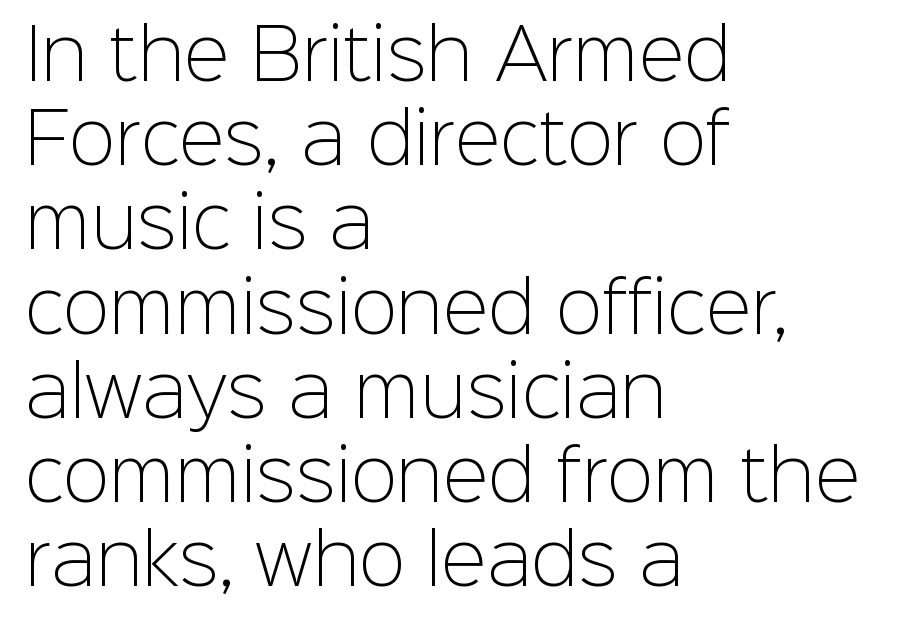
The image shows 69 px light sans-serif type, upright; set left-aligned, line spacing 1.22x, normal letter spacing, not underlined; low stroke contrast and a medium x-height.
